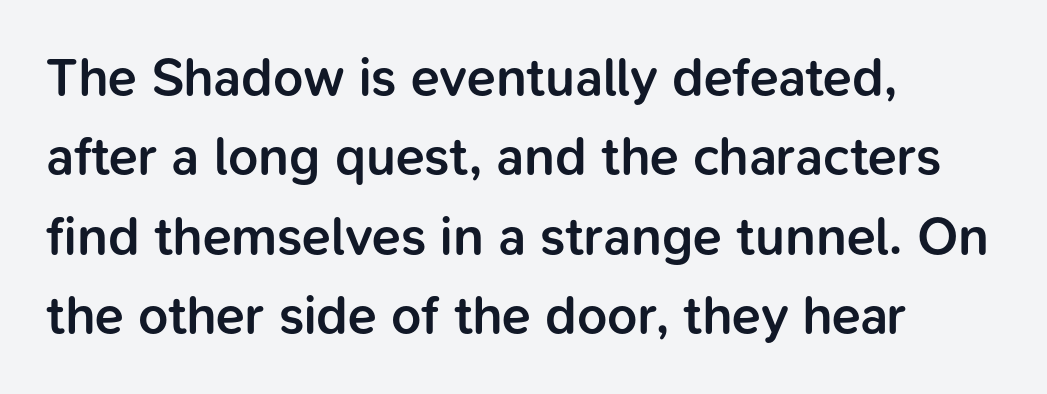
The image shows 53 px semibold sans-serif type, upright; set left-aligned, normal line spacing (1.5x), normal letter spacing, not underlined; low stroke contrast and a medium x-height.
